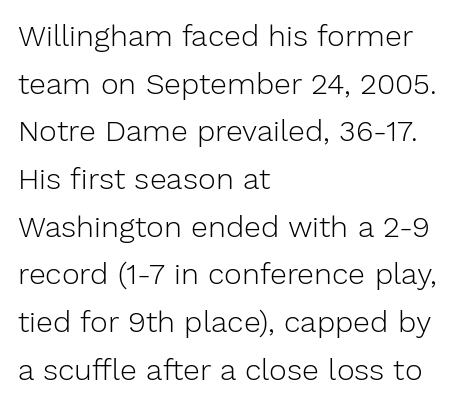
This sample keeps an unexceptional amount of space between lines. The line texture is even and compact thanks to regular tracking. Only glyphs here, with clear space below each row. Weight class: somewhere from thin through regular. The letters stand upright; this is a roman face. The lines are quadded left.
